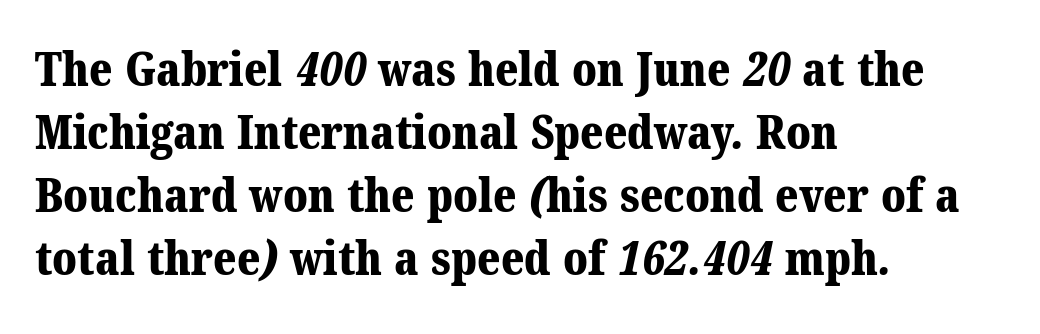
This block has exactly the height ordinary leading produces. A serif font was chosen for this passage. The sample has been set heavy, in full bold. In terms of letterspacing, this is plain default setting. No word sits above an underline.
